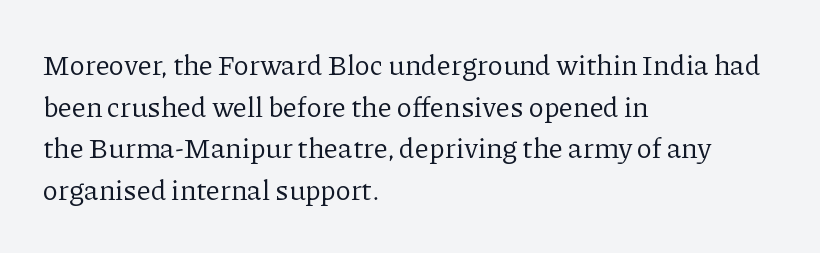
{"serif": "yes", "italic": "no", "bold": "no", "weight": "regular", "width": "normal", "stroke_contrast": "low", "x_height": "medium", "monospaced": "no", "underline": "no", "align": "left", "line_spacing": "normal", "line_spacing_ratio": 1.49, "letter_spacing": "normal", "letter_spacing_em": 0.0, "glyph_px": 28}
